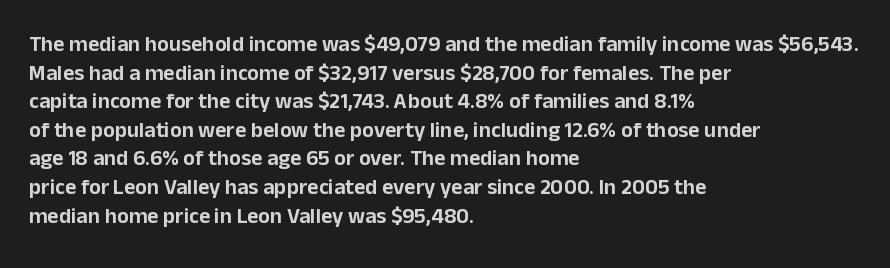
The image shows 22 px text type, upright; set left-aligned, normal line spacing (1.3x), normal letter spacing, not underlined.
